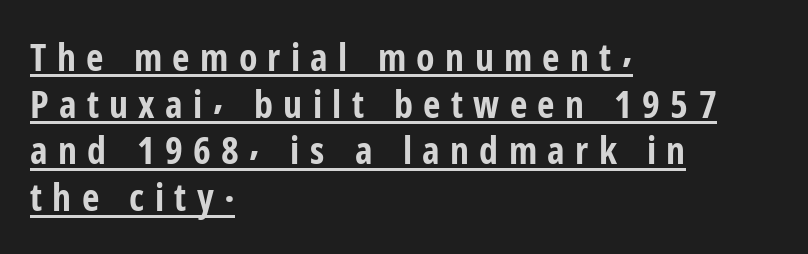
{"serif": "no", "italic": "no", "bold": "yes", "weight": "bold", "width": "condensed", "stroke_contrast": "low", "x_height": "medium", "monospaced": "no", "underline": "yes", "align": "left", "line_spacing_ratio": 1.23, "letter_spacing": "wide", "letter_spacing_em": 0.27, "glyph_px": 38}
